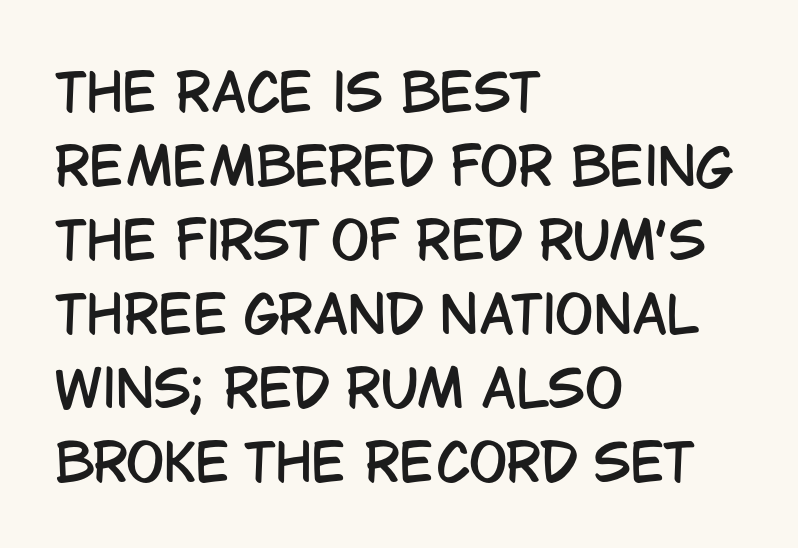
The image shows 51 px condensed sans-serif type, upright; set left-aligned, normal line spacing (1.45x), normal letter spacing, not underlined; low stroke contrast and a large x-height.
